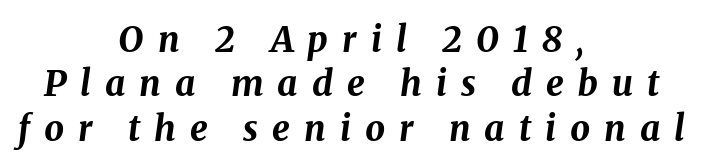
Q: Is the text bold? A: Yes.
Q: Is the text italic (slanted)? A: Yes, it leans right by about 8 degrees.
Q: Is the text underlined? A: No.
Q: How is the paragraph aligned? A: Centered.
Q: Is the spacing between letters normal or unusually wide? A: Unusually wide.
Q: Is the spacing between lines tight, normal or loose? A: Normal.
Q: Width (condensed, normal, or wide)? A: Normal.
Q: Stroke contrast? A: Medium.
Q: x-height? A: Medium.
Q: Monospaced? A: No.
